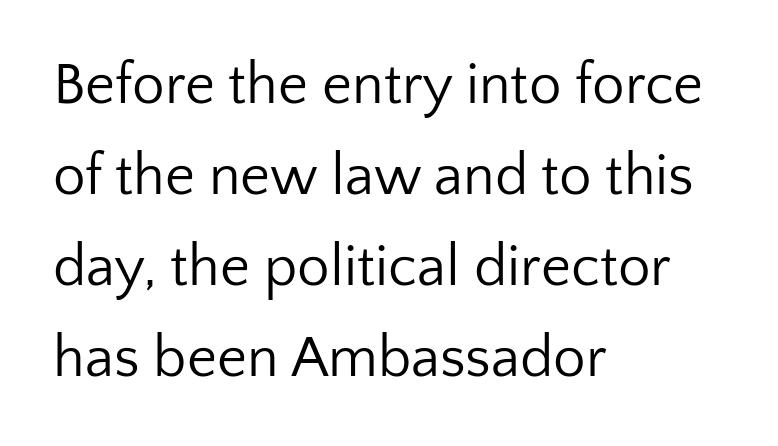
The image shows 58 px regular-weight sans-serif type, upright; set left-aligned, normal line spacing (1.57x), normal letter spacing, not underlined; low stroke contrast and a medium x-height.
